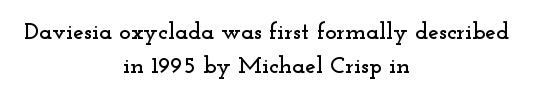
{"italic": "no", "underline": "no", "align": "center", "line_spacing": "normal", "line_spacing_ratio": 1.41, "letter_spacing": "normal", "letter_spacing_em": 0.0, "glyph_px": 24}
